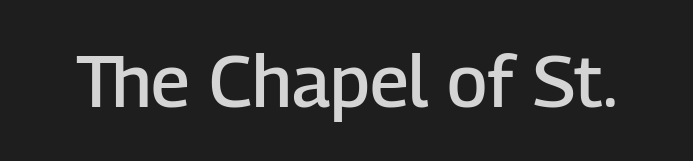
Q: Is the text bold? A: Semi-bold.
Q: Is the text italic (slanted)? A: No, it is upright.
Q: Is the typeface a serif or a sans-serif typeface? A: Sans-serif.
Q: Is the text underlined? A: No.
Q: Is the spacing between letters normal or unusually wide? A: Normal.
Q: Width (condensed, normal, or wide)? A: Normal.
Q: Stroke contrast? A: Low.
Q: x-height? A: Medium.
Q: Monospaced? A: No.
